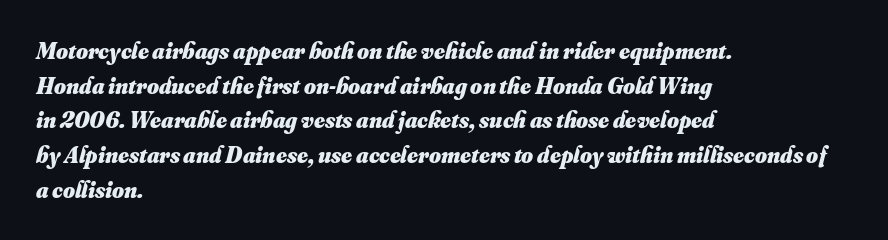
The image shows 23 px bold type; set left-aligned, normal line spacing (1.51x), normal letter spacing, not underlined.
